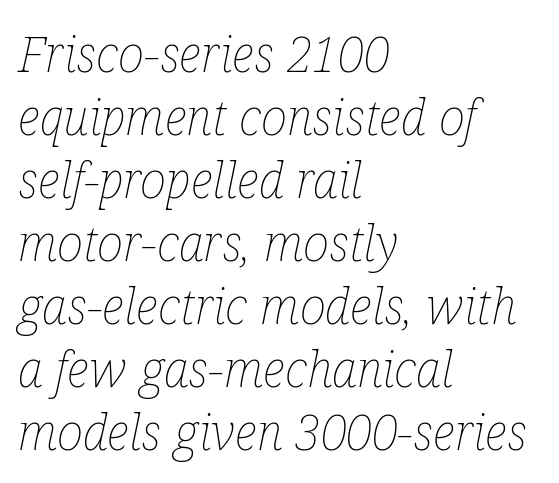
{"italic": "yes", "lean": "right", "slant_degrees": 12, "bold": "no", "weight": "thin", "width": "condensed", "stroke_contrast": "low", "x_height": "medium", "monospaced": "no", "underline": "no", "align": "left", "line_spacing": "normal", "line_spacing_ratio": 1.26, "letter_spacing": "normal", "letter_spacing_em": 0.0, "glyph_px": 50}
